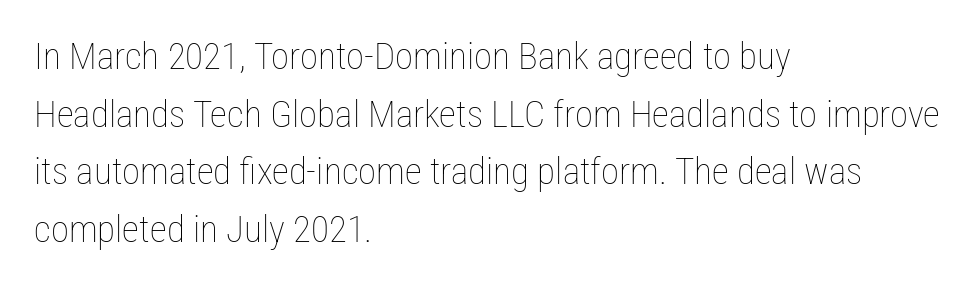
Q: Is the text bold? A: No.
Q: Is the text italic (slanted)? A: No, it is upright.
Q: Is the text underlined? A: No.
Q: How is the paragraph aligned? A: Left-aligned.
Q: Is the spacing between letters normal or unusually wide? A: Normal.
Q: Is the spacing between lines tight, normal or loose? A: Normal.
Q: Width (condensed, normal, or wide)? A: Condensed.
Q: Stroke contrast? A: Low.
Q: x-height? A: Medium.
Q: Monospaced? A: No.
